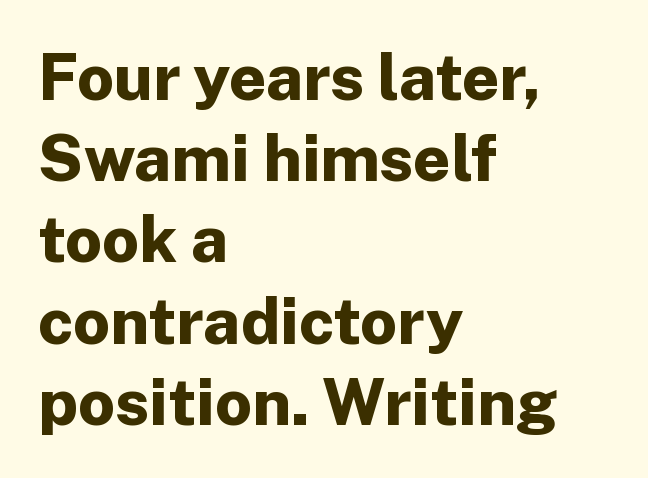
Q: Is the text bold? A: Yes.
Q: Is the text italic (slanted)? A: No, it is upright.
Q: Is the typeface a serif or a sans-serif typeface? A: Sans-serif.
Q: Is the text underlined? A: No.
Q: How is the paragraph aligned? A: Left-aligned.
Q: Is the spacing between letters normal or unusually wide? A: Normal.
Q: Is the spacing between lines tight, normal or loose? A: Normal.
Q: Width (condensed, normal, or wide)? A: Normal.
Q: Stroke contrast? A: Low.
Q: x-height? A: Medium.
Q: Monospaced? A: No.
